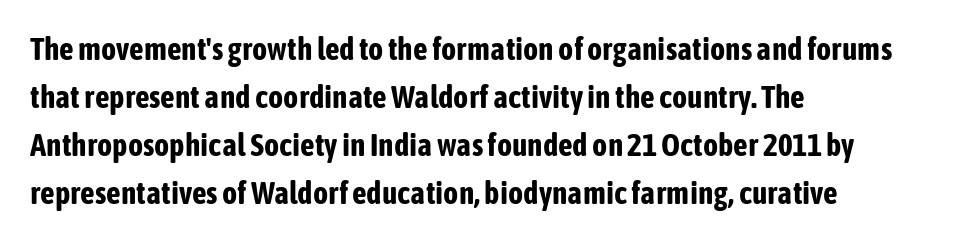
These lines are rendered in a variable-pitch font. The text was rendered using a sans face with plain stroke endings. The specimen reads as upright at a glance. Underlining? Definitely not there. Leading matches the norm, producing a regular column. A typesetter would call this zero additional tracking.
